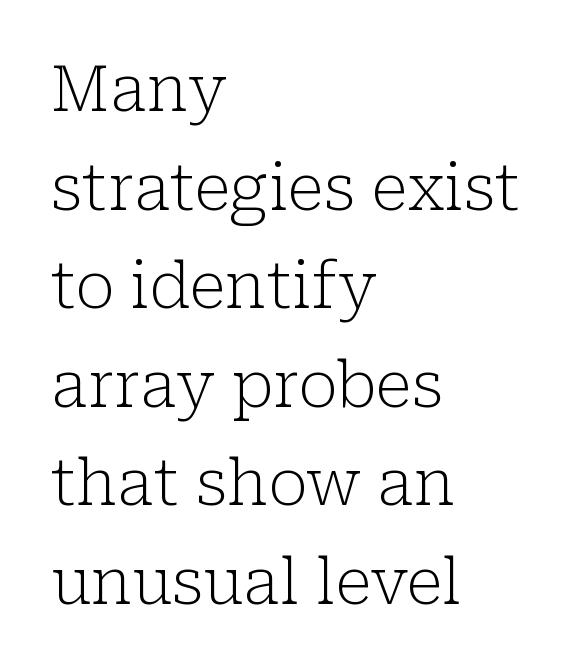
The image shows 64 px light serif type, upright; set left-aligned, normal line spacing (1.54x), normal letter spacing, not underlined; low stroke contrast and a medium x-height.
